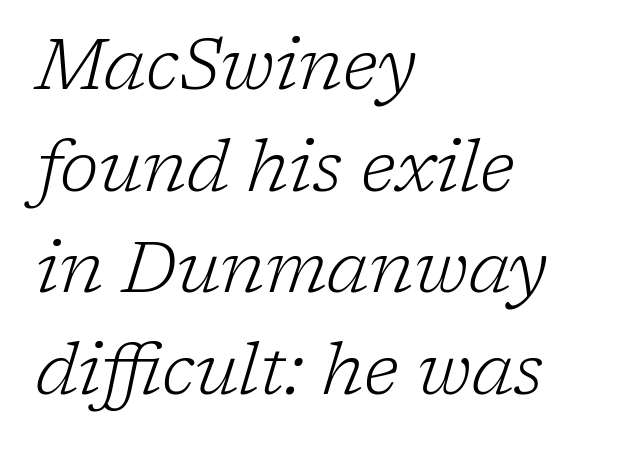
No extra tracking has been applied to these lines. The font sits on the lighter half of the weight spectrum, regular included. These lines are set flush left with a ragged right edge. Is this a fixed-width face? No — the glyphs have proportional, varying widths. Are there feet on the stems? There are — it's a serif.
